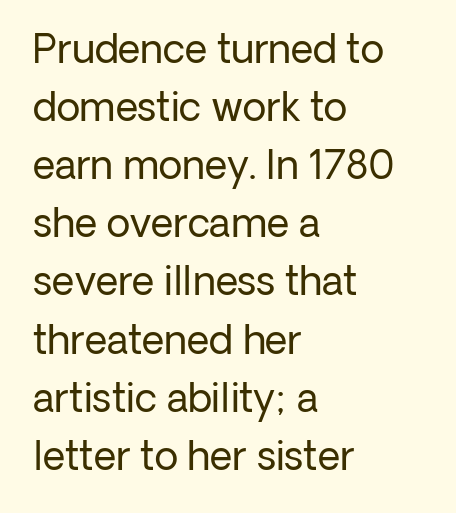
{"serif": "no", "italic": "no", "bold": "no", "weight": "regular", "width": "normal", "stroke_contrast": "low", "x_height": "medium", "monospaced": "no", "underline": "no", "align": "left", "line_spacing": "normal", "line_spacing_ratio": 1.49, "letter_spacing": "normal", "letter_spacing_em": 0.0, "glyph_px": 39}
